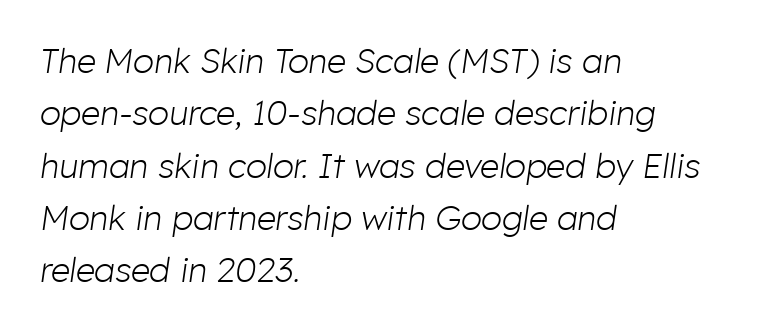
The image shows 34 px light type, italic (leaning right); set left-aligned, normal line spacing (1.54x), normal letter spacing, not underlined; low stroke contrast and a medium x-height.
